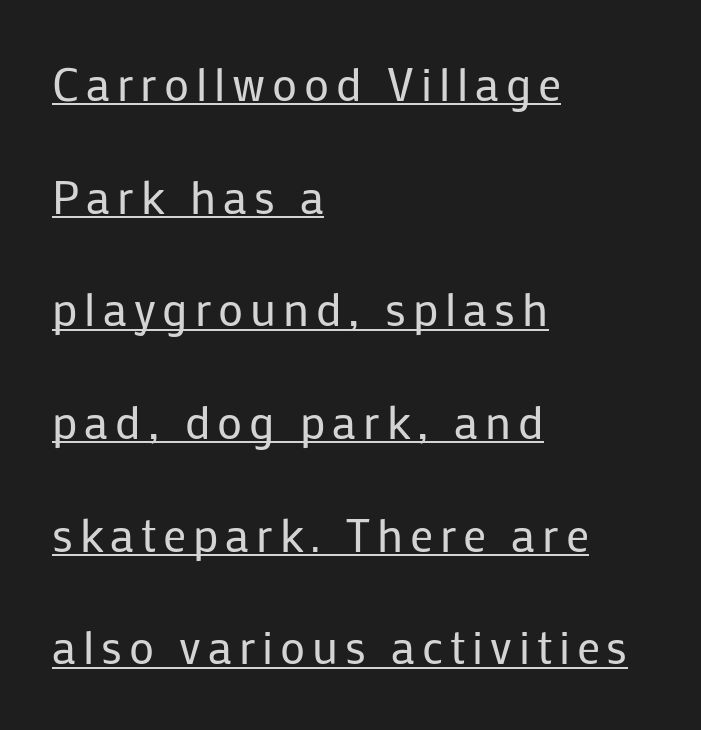
The image shows 46 px regular-weight sans-serif type, upright; set left-aligned, loose line spacing (2.45x), underlined; low stroke contrast and a medium x-height.
